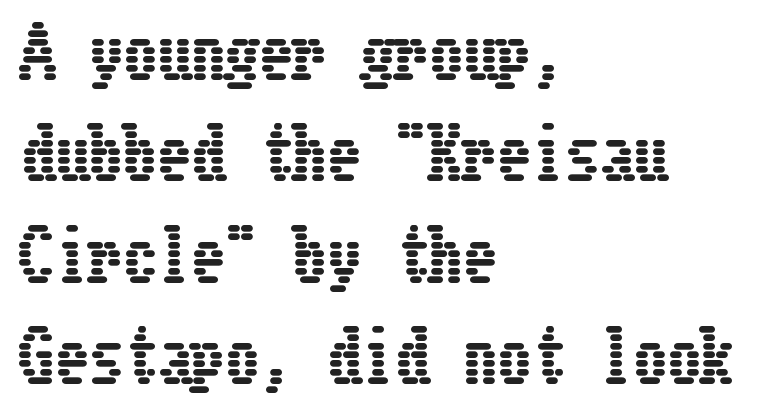
Q: Is the text italic (slanted)? A: No, it is upright.
Q: Is the text underlined? A: No.
Q: How is the paragraph aligned? A: Left-aligned.
Q: Is the spacing between letters normal or unusually wide? A: Normal.
Q: Is the spacing between lines tight, normal or loose? A: Normal.
Q: Width (condensed, normal, or wide)? A: Condensed.
Q: Stroke contrast? A: Low.
Q: x-height? A: Medium.
